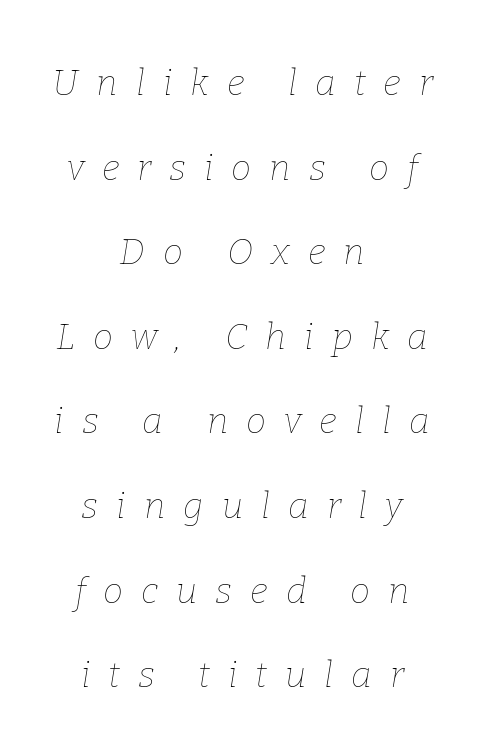
The image shows 36 px thin type, italic (leaning right); set centered, loose line spacing (2.35x), unusually wide letter spacing (+0.5 em), not underlined; low stroke contrast and a medium x-height.
